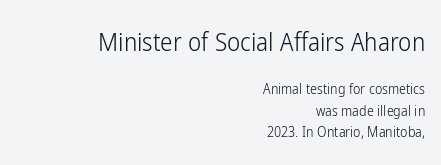
Character size in the leading block exceeds that of the trailing block. No extra tracking has been applied to these lines. Each new line begins a customary step beneath the previous one. If you drew a ruler down the right edge, every line would touch it. Italic: no, the glyphs are upright roman.
